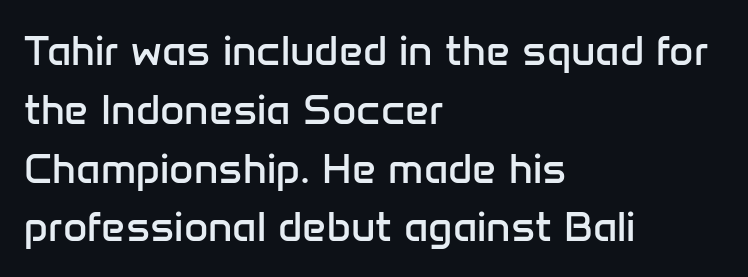
The image shows 42 px regular-weight sans-serif type, upright; set left-aligned, normal line spacing (1.4x), normal letter spacing, not underlined; low stroke contrast and a medium x-height.
